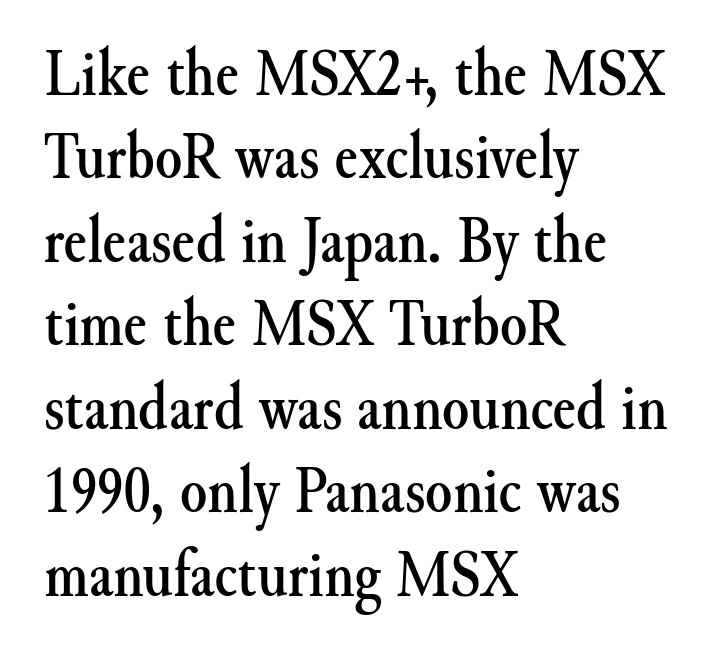
The rendering shows small feet on the letterforms — a serif design. The rendering uses natural spacing where letterforms have individual widths. Only glyphs here, with clear space below each row. You could call the tracking neutral — neither tight nor loose. A classic flush-left, rag-right setting is used for this passage. Nope, not italic — everything's standing straight.
